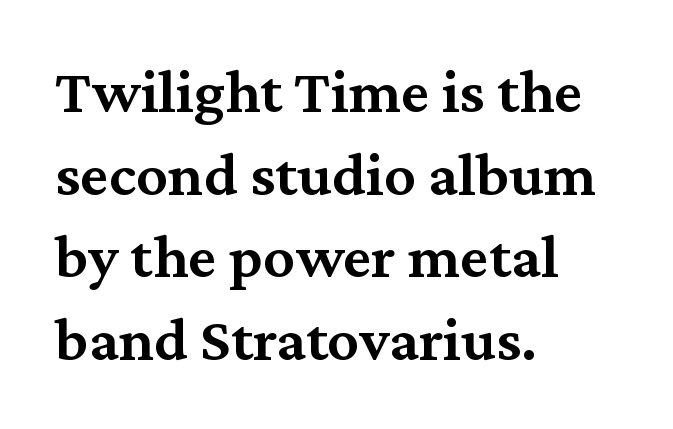
The image shows 63 px semibold serif type, upright; set left-aligned, normal line spacing (1.31x), normal letter spacing, not underlined; medium stroke contrast and a medium x-height.
